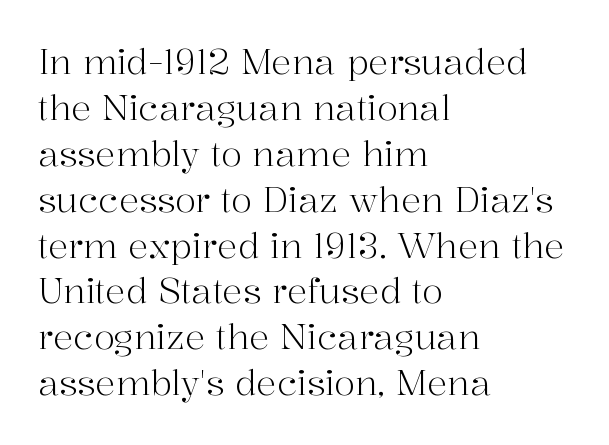
Q: Is the text bold? A: No.
Q: Is the text italic (slanted)? A: No, it is upright.
Q: Is the typeface a serif or a sans-serif typeface? A: Serif.
Q: Is the text underlined? A: No.
Q: How is the paragraph aligned? A: Left-aligned.
Q: Is the spacing between letters normal or unusually wide? A: Normal.
Q: Is the spacing between lines tight, normal or loose? A: Normal.
Q: Width (condensed, normal, or wide)? A: Normal.
Q: Stroke contrast? A: High.
Q: x-height? A: Medium.
Q: Monospaced? A: No.
